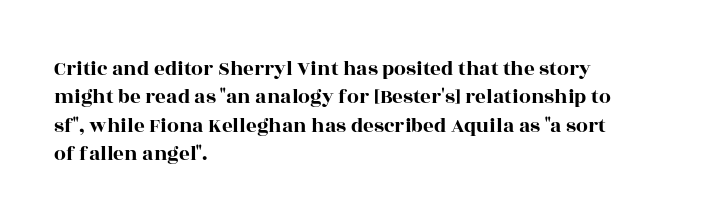
{"italic": "no", "underline": "no", "align": "left", "line_spacing": "normal", "line_spacing_ratio": 1.35, "letter_spacing": "normal", "letter_spacing_em": 0.0, "glyph_px": 21}
